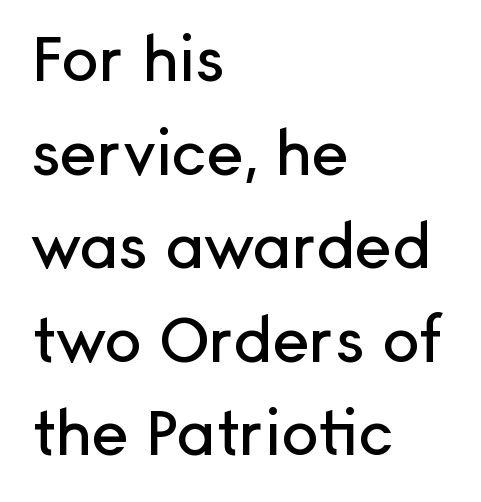
The image shows 62 px sans-serif type, upright; set left-aligned, normal line spacing (1.51x), normal letter spacing, not underlined; low stroke contrast and a medium x-height.
